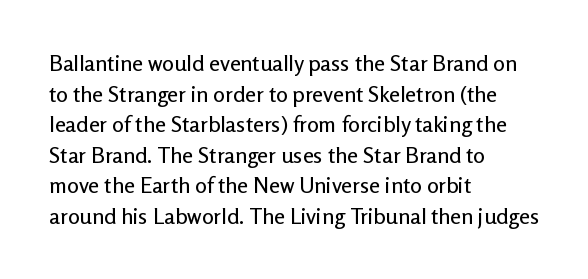
If you drew a line through each stem, it would be perfectly vertical. Honestly, the letter spacing is just normal — you wouldn't notice it. The words here are not underlined. Notice how the passage keeps a crisp vertical edge on the left only. Interline gaps are of average width in this sample.
